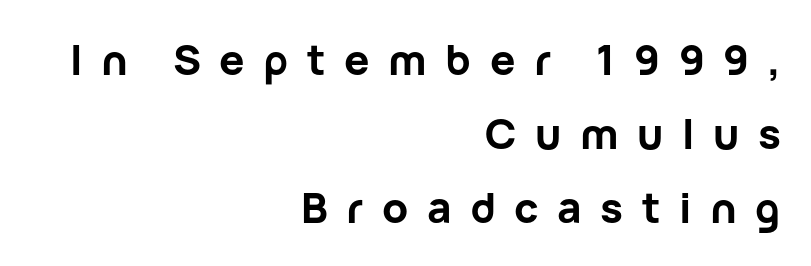
{"serif": "no", "italic": "no", "bold": "yes", "weight": "bold", "width": "normal", "stroke_contrast": "low", "x_height": "medium", "monospaced": "no", "underline": "no", "align": "right", "line_spacing_ratio": 1.76, "letter_spacing": "wide", "letter_spacing_em": 0.44, "glyph_px": 42}
